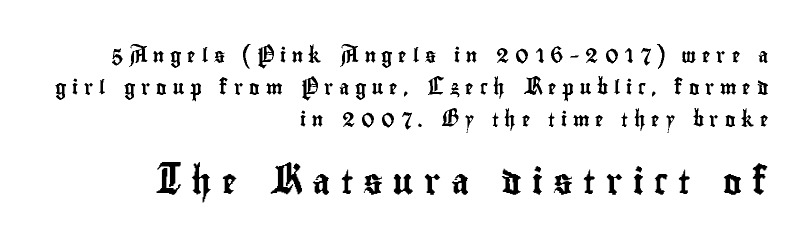
Type size steps up from the first block to the second. No word sits above an underline. Loosely led — the rows are spread out. Look at the tracking — it's clearly loosened, letters drifting apart.
